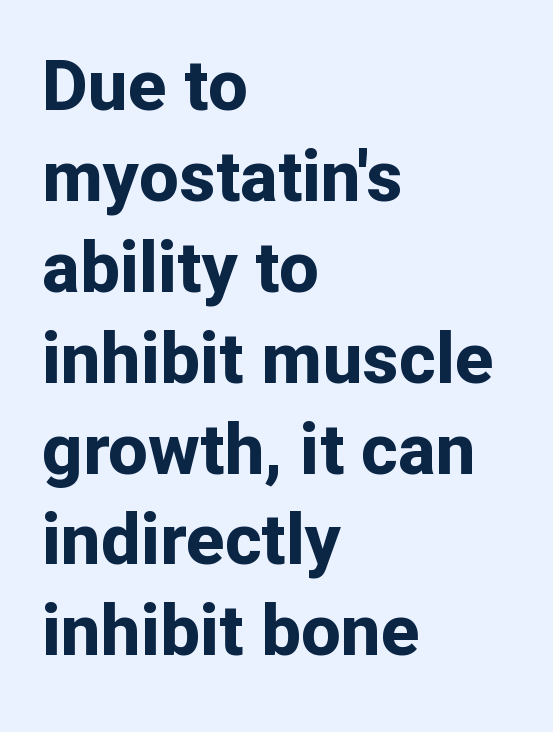
The image shows 71 px bold sans-serif type, upright; set left-aligned, normal line spacing (1.28x), normal letter spacing, not underlined; low stroke contrast and a medium x-height.
